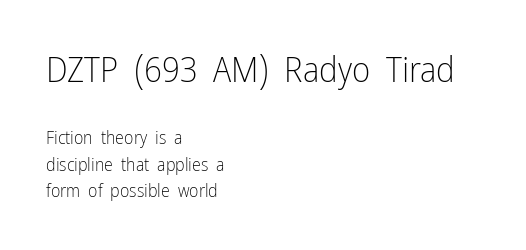
{"serif": "no", "italic": "no", "bold": "no", "weight": "light", "width": "condensed", "stroke_contrast": "low", "x_height": "medium", "monospaced": "no", "underline": "no", "align": "left", "line_spacing": "normal", "line_spacing_ratio": 1.47, "letter_spacing": "normal", "letter_spacing_em": 0.0, "larger_block": "first", "size_ratio": 1.94, "glyph_px": 35}
